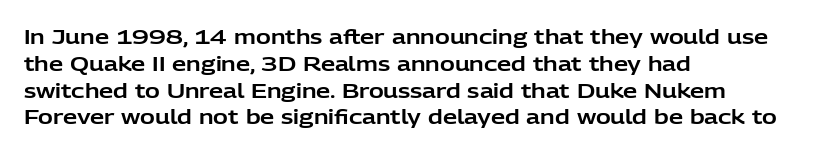
Q: Is the text italic (slanted)? A: No, it is upright.
Q: Is the text underlined? A: No.
Q: How is the paragraph aligned? A: Left-aligned.
Q: Is the spacing between letters normal or unusually wide? A: Normal.
Q: Is the spacing between lines tight, normal or loose? A: Normal.
